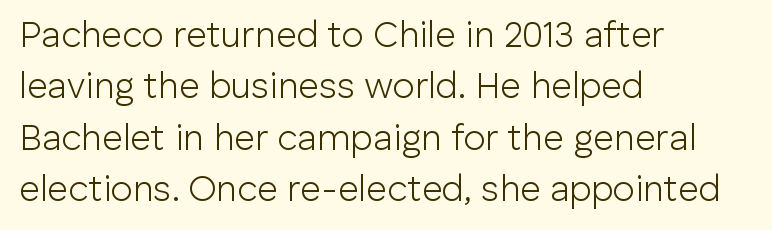
Q: Is the text bold? A: No.
Q: Is the text italic (slanted)? A: No, it is upright.
Q: Is the typeface a serif or a sans-serif typeface? A: Sans-serif.
Q: Is the text underlined? A: No.
Q: How is the paragraph aligned? A: Left-aligned.
Q: Is the spacing between letters normal or unusually wide? A: Normal.
Q: Is the spacing between lines tight, normal or loose? A: Normal.
Q: Width (condensed, normal, or wide)? A: Normal.
Q: Stroke contrast? A: Low.
Q: x-height? A: Medium.
Q: Monospaced? A: No.
